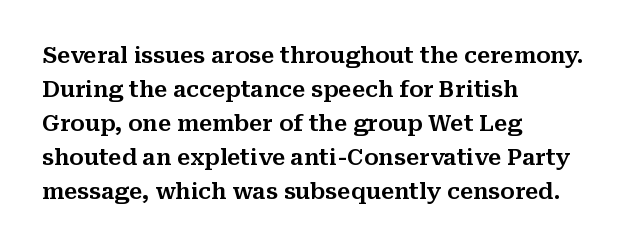
The image shows 22 px text type, upright; set left-aligned, normal line spacing (1.55x), normal letter spacing, not underlined.
